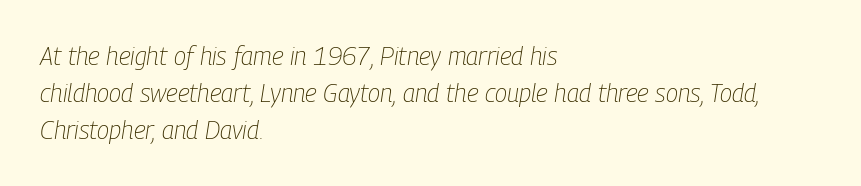
Q: Is the text bold? A: No.
Q: Is the text italic (slanted)? A: Yes, it leans right by about 9 degrees.
Q: Is the text underlined? A: No.
Q: How is the paragraph aligned? A: Left-aligned.
Q: Is the spacing between letters normal or unusually wide? A: Normal.
Q: Is the spacing between lines tight, normal or loose? A: Normal.
